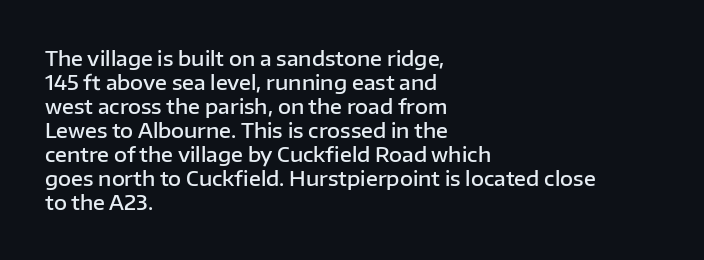
The setting favours the left margin, as ordinary paragraphs usually do. The typesetting leans somewhat heavy: a semibold. Characters remain perfectly vertical along every line. Look at the tracking — it's just the regular setting, nothing added. Beneath every word, the page is bare.
